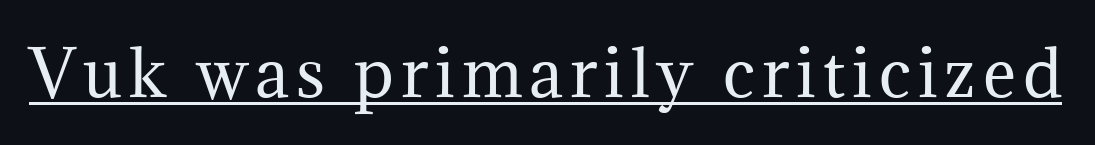
The image shows 63 px regular-weight serif type, upright; set underlined; medium stroke contrast and a medium x-height.
